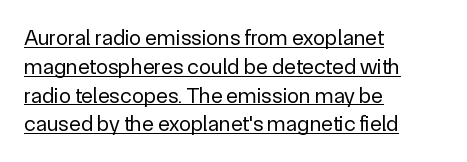
The image shows 22 px text type, upright; set left-aligned, normal line spacing (1.31x), normal letter spacing, underlined.
